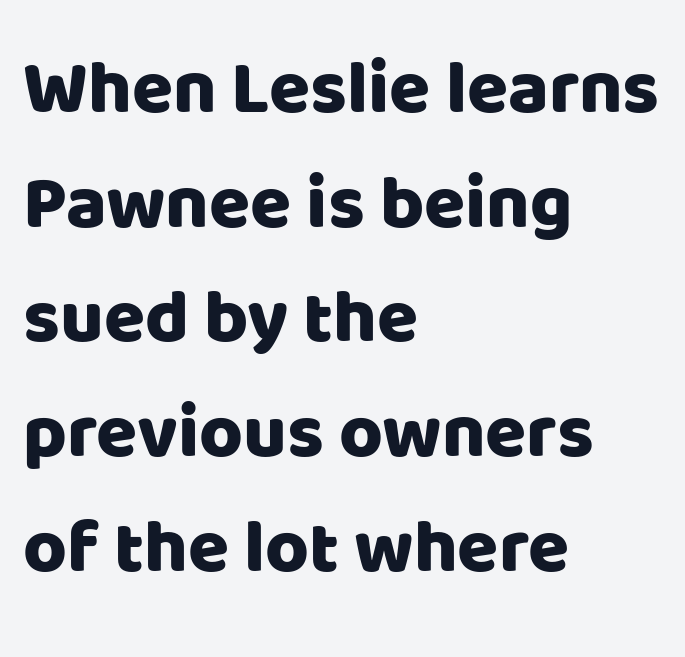
These lines were composed using upright roman letters. The paragraph shown leans on its left margin. The face used here is proportionally spaced, like ordinary book or web type. The words here are not underlined. The rendering uses a moderate line-height, typical for paragraphs. The passage shown is typeset with a sans-serif family.
